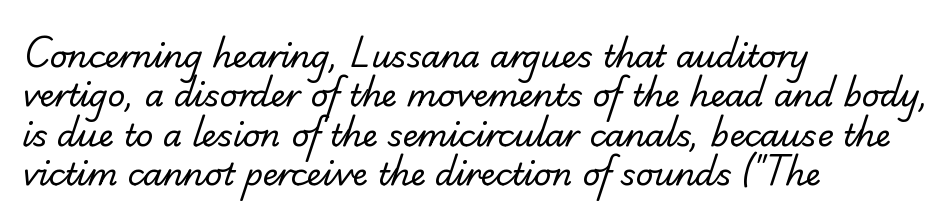
The text block is weighted toward the left margin, trailing off unevenly rightward. You could not count columns in this text — the font is proportionally spaced. The space beneath each line is pristine and unruled. This sample keeps an unexceptional amount of space between lines. These lines are composed in type with serifs.
